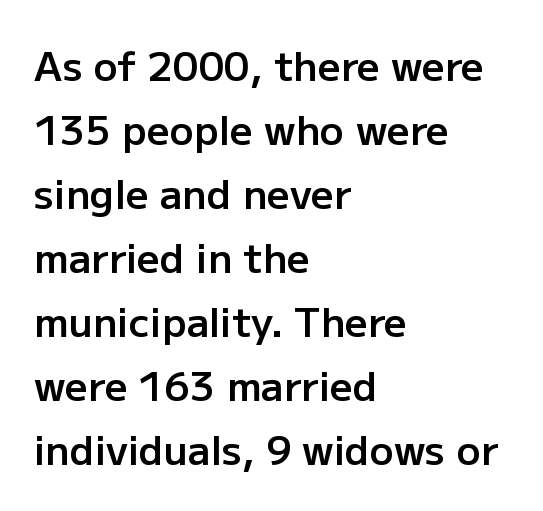
Q: Is the text bold? A: Semi-bold.
Q: Is the text italic (slanted)? A: No, it is upright.
Q: Is the typeface a serif or a sans-serif typeface? A: Sans-serif.
Q: Is the text underlined? A: No.
Q: How is the paragraph aligned? A: Left-aligned.
Q: Is the spacing between letters normal or unusually wide? A: Normal.
Q: Is the spacing between lines tight, normal or loose? A: Normal.
Q: Width (condensed, normal, or wide)? A: Normal.
Q: Stroke contrast? A: Low.
Q: x-height? A: Medium.
Q: Monospaced? A: No.
